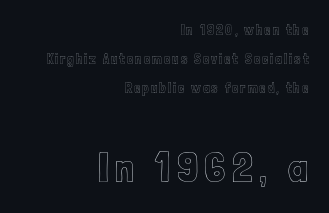
The image shows 42 px condensed type, upright; set right-aligned, loose line spacing (2.07x), not underlined; the second (bottom) block is 3.0x larger; a medium x-height.
